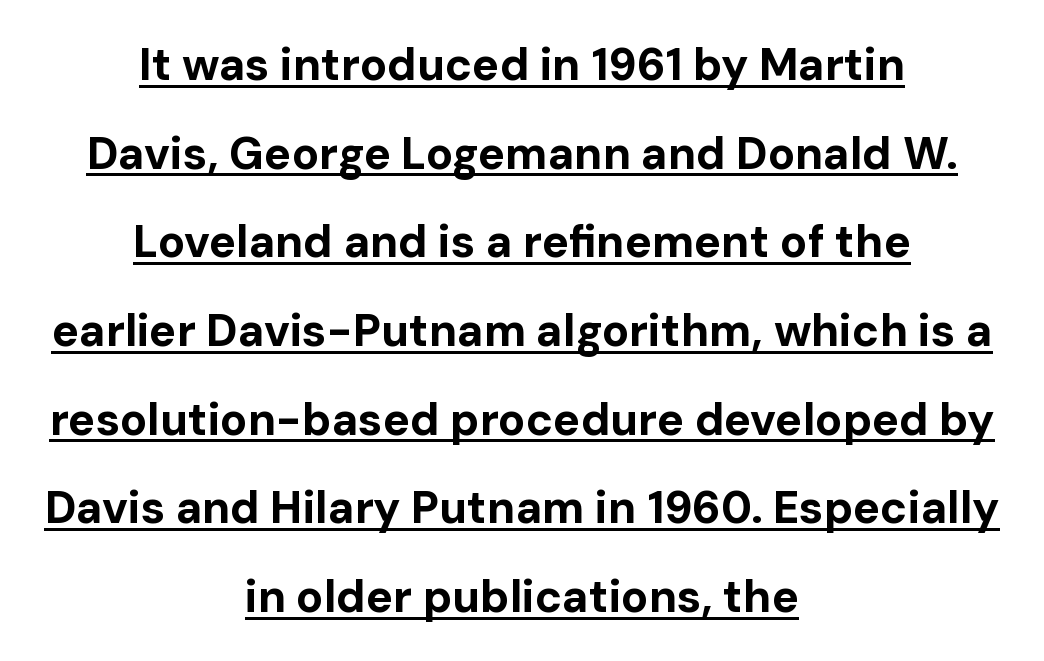
{"serif": "no", "italic": "no", "bold": "yes", "weight": "bold", "width": "normal", "stroke_contrast": "low", "x_height": "medium", "monospaced": "no", "underline": "yes", "align": "center", "line_spacing": "loose", "line_spacing_ratio": 1.97, "letter_spacing": "normal", "letter_spacing_em": 0.0, "glyph_px": 45}
